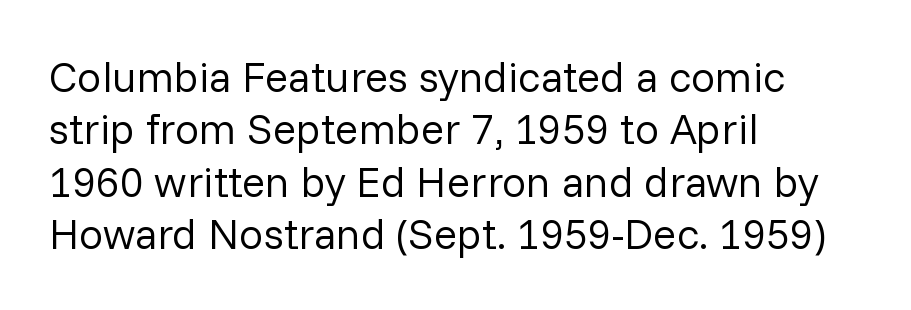
{"serif": "no", "italic": "no", "bold": "no", "weight": "regular", "width": "normal", "stroke_contrast": "low", "x_height": "medium", "monospaced": "no", "underline": "no", "align": "left", "line_spacing_ratio": 1.22, "letter_spacing": "normal", "letter_spacing_em": 0.0, "glyph_px": 43}
